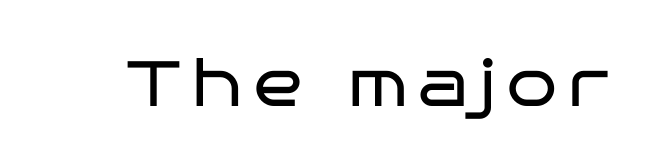
The image shows 64 px regular-weight, wide sans-serif type, upright; set not underlined; low stroke contrast and a large x-height.
